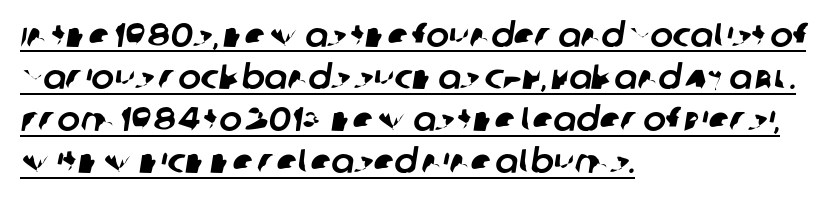
{"serif": "no", "width": "normal", "stroke_contrast": "low", "x_height": "large", "monospaced": "no", "underline": "yes", "align": "left", "line_spacing_ratio": 1.24, "letter_spacing": "normal", "letter_spacing_em": 0.0, "glyph_px": 34}
